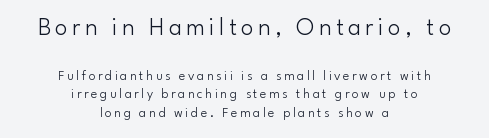
{"italic": "no", "bold": "no", "underline": "no", "align": "center", "line_spacing": "normal", "line_spacing_ratio": 1.32, "larger_block": "first", "size_ratio": 1.79, "glyph_px": 25}
